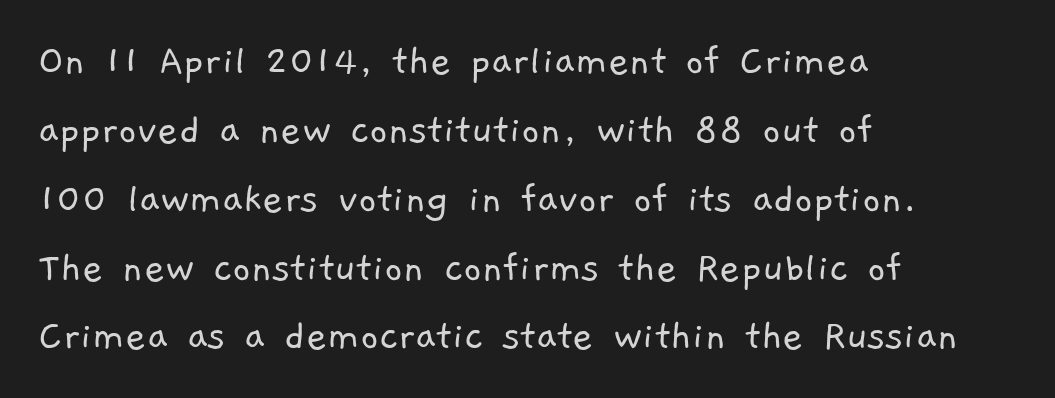
Q: Is the text bold? A: No.
Q: Is the typeface a serif or a sans-serif typeface? A: Sans-serif.
Q: Is the text underlined? A: No.
Q: How is the paragraph aligned? A: Left-aligned.
Q: Is the spacing between letters normal or unusually wide? A: Normal.
Q: Is the spacing between lines tight, normal or loose? A: Normal.
Q: Width (condensed, normal, or wide)? A: Normal.
Q: Stroke contrast? A: Low.
Q: x-height? A: Medium.
Q: Monospaced? A: No.
